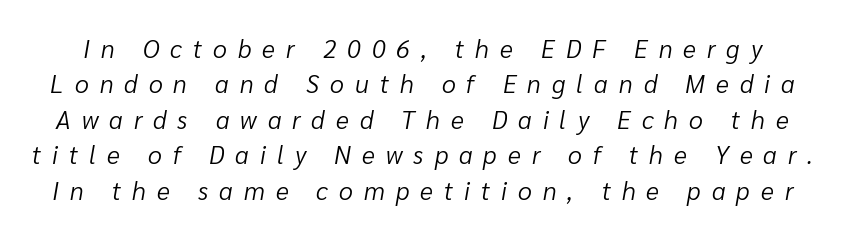
{"italic": "yes", "lean": "right", "slant_degrees": 10, "bold": "no", "underline": "no", "line_spacing": "normal", "line_spacing_ratio": 1.42, "letter_spacing": "wide", "letter_spacing_em": 0.44, "glyph_px": 25}
